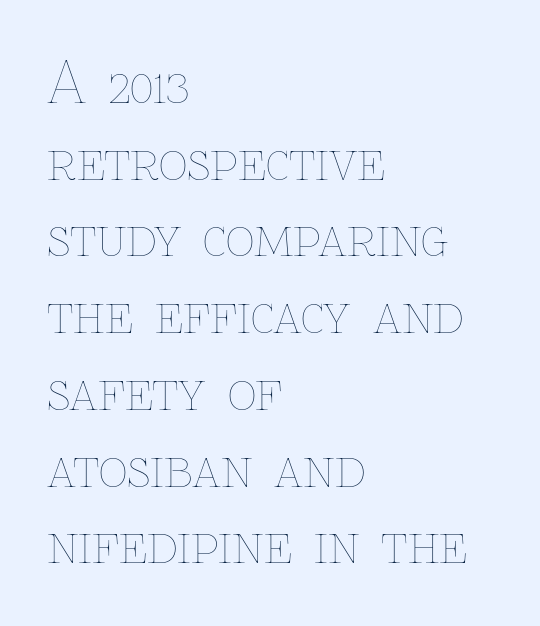
Q: Is the text bold? A: No.
Q: Is the text italic (slanted)? A: No, it is upright.
Q: Is the text underlined? A: No.
Q: How is the paragraph aligned? A: Left-aligned.
Q: Is the spacing between letters normal or unusually wide? A: Normal.
Q: Is the spacing between lines tight, normal or loose? A: Normal.
Q: Width (condensed, normal, or wide)? A: Normal.
Q: Stroke contrast? A: Low.
Q: x-height? A: Medium.
Q: Monospaced? A: No.
